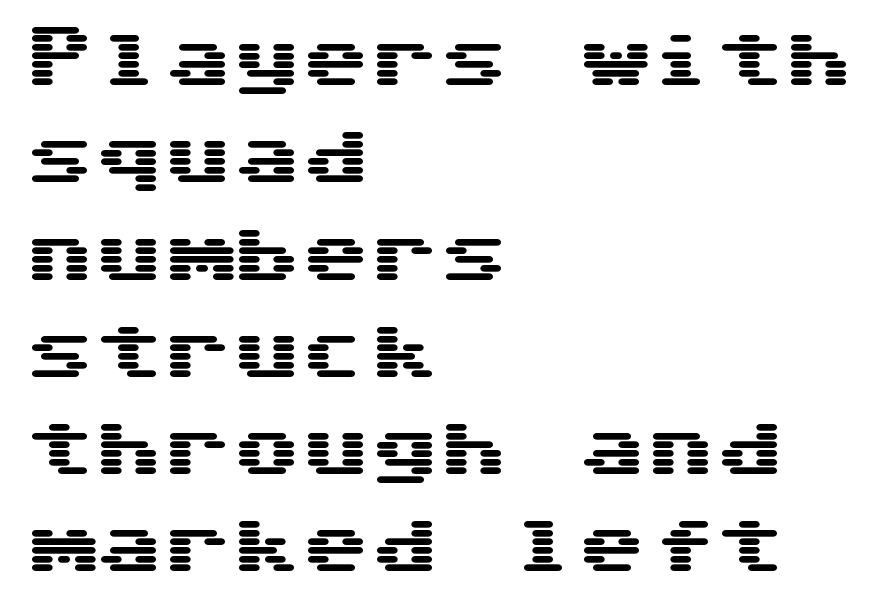
The image shows 69 px wide sans-serif type, upright; set left-aligned, normal line spacing (1.41x), normal letter spacing, not underlined; medium stroke contrast and a medium x-height.
